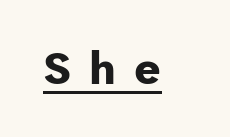
You'd pick this weight for a headline — it's a proper bold. The specimen reads as upright at a glance. The sample's only ornament is a line tracing under the words. Words appear elongated and porous because spacing is wide.
